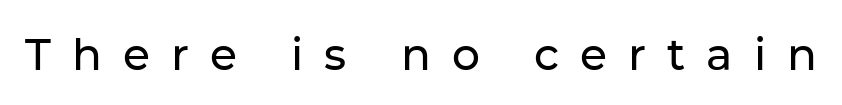
{"serif": "no", "italic": "no", "width": "normal", "stroke_contrast": "low", "x_height": "medium", "monospaced": "no", "underline": "no", "letter_spacing": "wide", "letter_spacing_em": 0.48, "glyph_px": 44}
